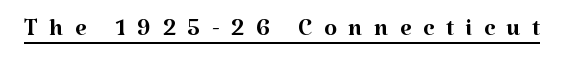
Q: Is the text bold? A: No.
Q: Is the text italic (slanted)? A: No, it is upright.
Q: Is the typeface a serif or a sans-serif typeface? A: Serif.
Q: Is the text underlined? A: Yes.
Q: Is the spacing between letters normal or unusually wide? A: Unusually wide.
Q: Width (condensed, normal, or wide)? A: Normal.
Q: Stroke contrast? A: Medium.
Q: x-height? A: Medium.
Q: Monospaced? A: No.
